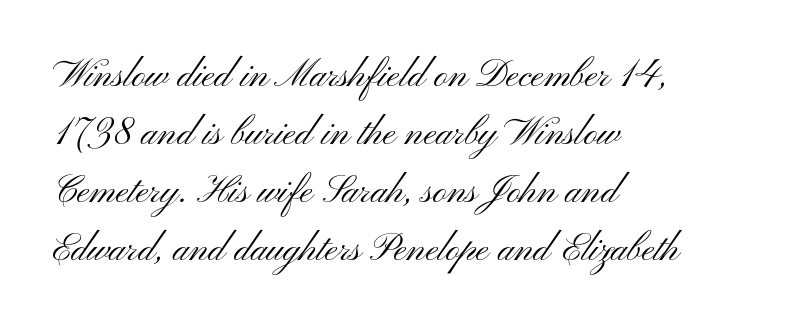
Q: Is the text bold? A: No.
Q: Is the text italic (slanted)? A: Yes.
Q: Is the typeface a serif or a sans-serif typeface? A: Sans-serif.
Q: Is the text underlined? A: No.
Q: How is the paragraph aligned? A: Left-aligned.
Q: Is the spacing between letters normal or unusually wide? A: Normal.
Q: Is the spacing between lines tight, normal or loose? A: Normal.
Q: Width (condensed, normal, or wide)? A: Wide.
Q: Stroke contrast? A: Medium.
Q: x-height? A: Small.
Q: Monospaced? A: No.
